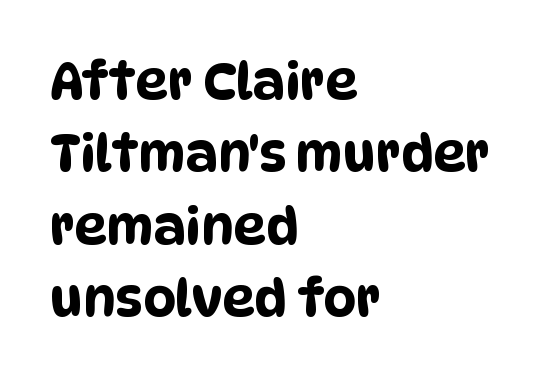
{"serif": "no", "width": "condensed", "stroke_contrast": "low", "x_height": "large", "monospaced": "no", "underline": "no", "align": "left", "line_spacing": "normal", "line_spacing_ratio": 1.42, "letter_spacing": "normal", "letter_spacing_em": 0.0, "glyph_px": 51}
